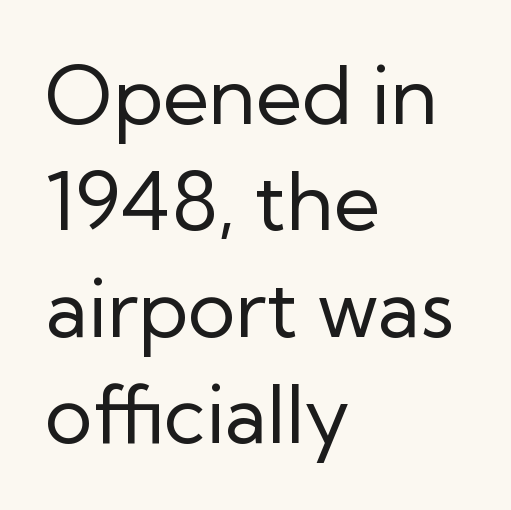
{"serif": "no", "italic": "no", "bold": "no", "weight": "regular", "width": "normal", "stroke_contrast": "low", "x_height": "medium", "monospaced": "no", "underline": "no", "align": "left", "line_spacing": "normal", "line_spacing_ratio": 1.33, "letter_spacing": "normal", "letter_spacing_em": 0.0, "glyph_px": 80}
